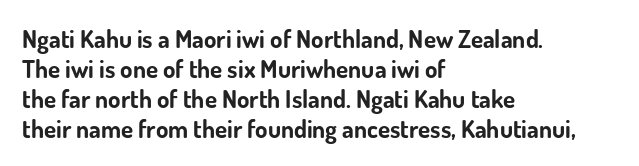
The image shows 25 px bold type, upright; set left-aligned, line spacing 1.2x, normal letter spacing, not underlined.
